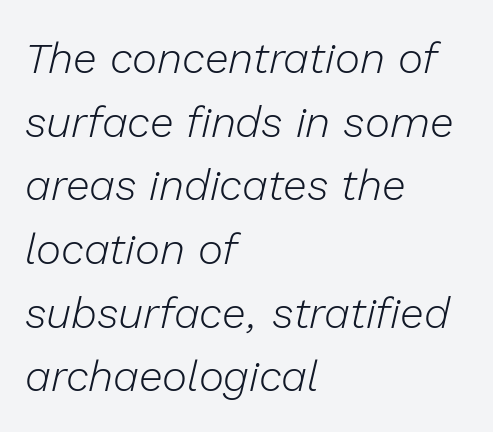
{"italic": "yes", "lean": "right", "slant_degrees": 13, "bold": "no", "weight": "light", "width": "normal", "stroke_contrast": "low", "x_height": "medium", "monospaced": "no", "underline": "no", "align": "left", "line_spacing": "normal", "line_spacing_ratio": 1.48, "letter_spacing": "normal", "letter_spacing_em": 0.0, "glyph_px": 43}
